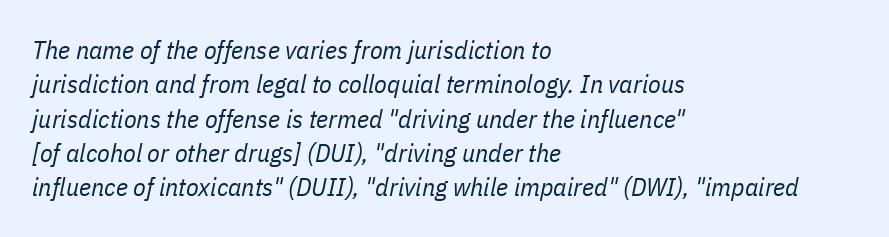
The rendering keeps characters at their native spacing. Stems and bowls with no extra thickness — not bold. Every row of glyphs begins at an identical x-position on the left. The lettering tilts uniformly, giving the passage an italic look. Each new line begins a customary step beneath the previous one.
